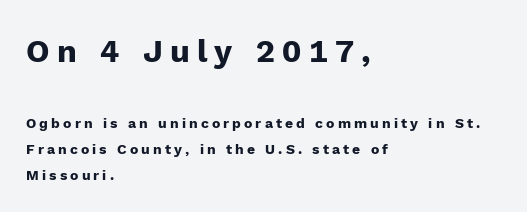
The image shows 32 px heavy sans-serif type, upright; set left-aligned, line spacing 1.88x, unusually wide letter spacing (+0.22 em), not underlined; the first (top) block is 2.29x larger; low stroke contrast and a medium x-height.
